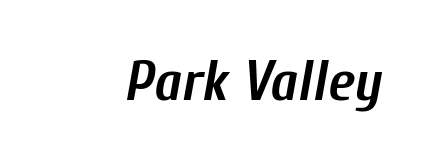
The image shows 57 px semibold, condensed type, italic (leaning right); set normal letter spacing, not underlined; low stroke contrast and a medium x-height.
